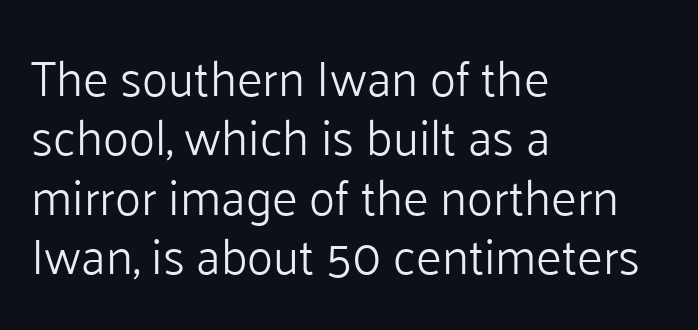
Ordinary non-slanted type is in use. Stroke terminals: plain, sans-serif. All the whitespace from short lines collects on the right. Spacing between characters is what you'd get straight out of the box.
